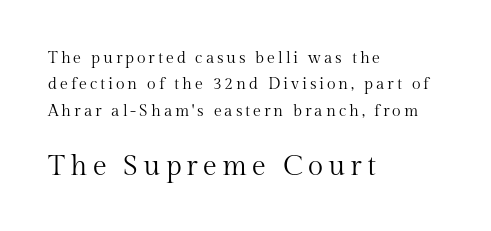
Compared with a typical body face, this is equally light or lighter still. Leading matches the norm, producing a regular column. The rendering anchors every line to the left-hand side. A roman cut, with each character standing at attention. The words here are not underlined.
